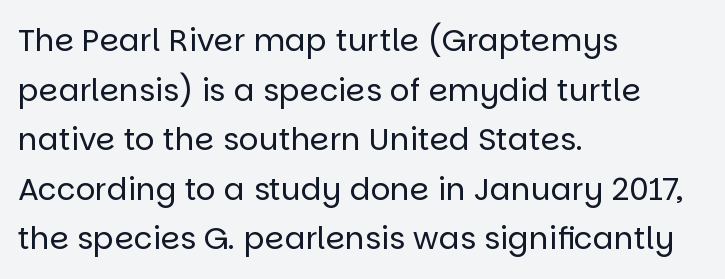
{"serif": "no", "italic": "no", "bold": "no", "weight": "regular", "width": "normal", "stroke_contrast": "low", "x_height": "large", "monospaced": "no", "underline": "no", "align": "left", "line_spacing": "normal", "line_spacing_ratio": 1.6, "letter_spacing": "normal", "letter_spacing_em": 0.0, "glyph_px": 31}
